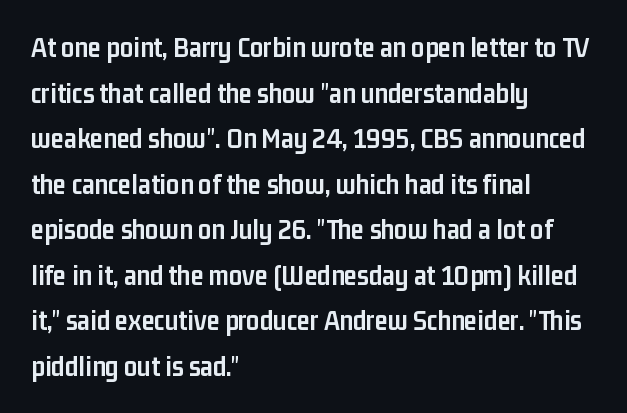
Q: Is the text bold? A: Yes.
Q: Is the text italic (slanted)? A: No, it is upright.
Q: Is the typeface a serif or a sans-serif typeface? A: Sans-serif.
Q: Is the text underlined? A: No.
Q: How is the paragraph aligned? A: Left-aligned.
Q: Is the spacing between letters normal or unusually wide? A: Normal.
Q: Is the spacing between lines tight, normal or loose? A: Normal.
Q: Width (condensed, normal, or wide)? A: Condensed.
Q: Stroke contrast? A: Low.
Q: x-height? A: Medium.
Q: Monospaced? A: No.
